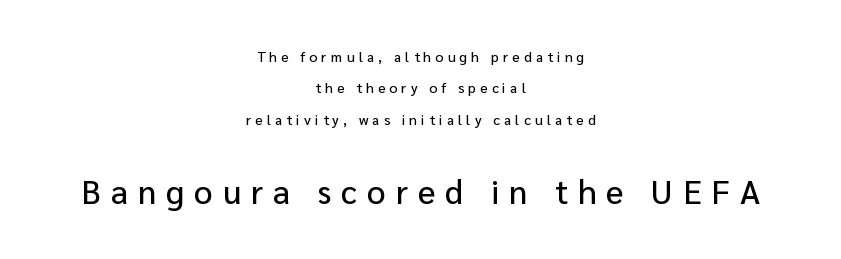
{"serif": "no", "italic": "no", "width": "normal", "stroke_contrast": "low", "x_height": "medium", "monospaced": "no", "underline": "no", "align": "center", "line_spacing": "loose", "line_spacing_ratio": 2.25, "letter_spacing": "wide", "letter_spacing_em": 0.3, "larger_block": "second", "size_ratio": 2.36, "glyph_px": 33}
